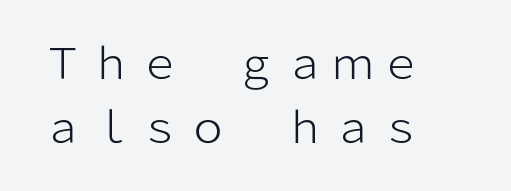
The image shows 42 px light sans-serif type, upright; set left-aligned, normal line spacing (1.52x), not underlined; low stroke contrast and a medium x-height.
